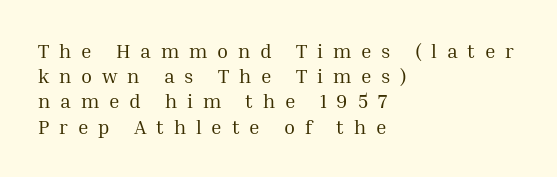
Q: Is the text bold? A: No.
Q: Is the text italic (slanted)? A: No, it is upright.
Q: Is the text underlined? A: No.
Q: How is the paragraph aligned? A: Left-aligned.
Q: Is the spacing between letters normal or unusually wide? A: Unusually wide.
Q: Is the spacing between lines tight, normal or loose? A: Normal.
